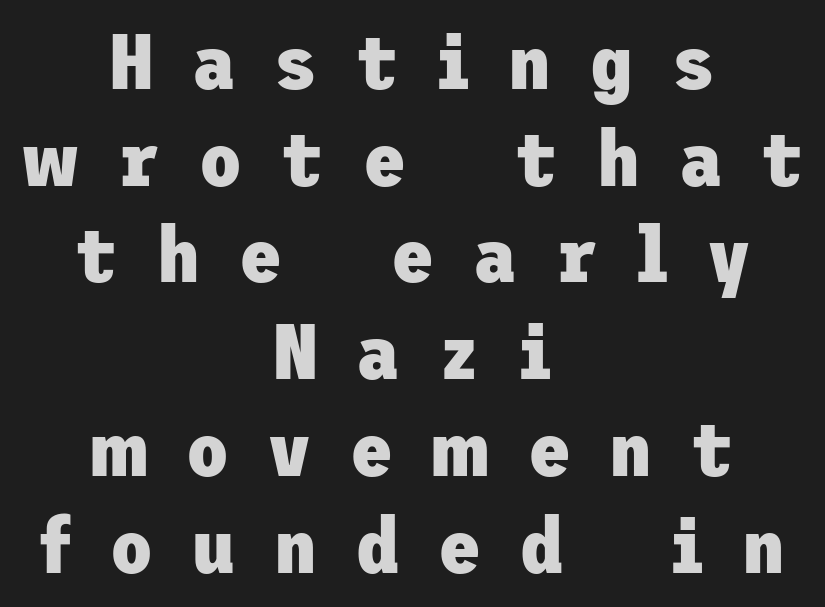
Q: Is the text bold? A: Yes.
Q: Is the text italic (slanted)? A: No, it is upright.
Q: Is the typeface a serif or a sans-serif typeface? A: Sans-serif.
Q: Is the text underlined? A: No.
Q: How is the paragraph aligned? A: Centered.
Q: Is the spacing between letters normal or unusually wide? A: Unusually wide.
Q: Width (condensed, normal, or wide)? A: Normal.
Q: Stroke contrast? A: Low.
Q: x-height? A: Medium.
